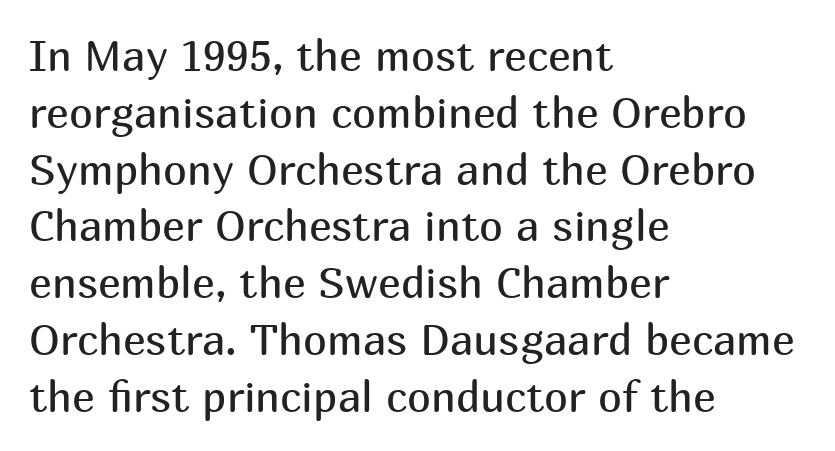
Q: Is the text bold? A: No.
Q: Is the text italic (slanted)? A: No, it is upright.
Q: Is the typeface a serif or a sans-serif typeface? A: Sans-serif.
Q: Is the text underlined? A: No.
Q: How is the paragraph aligned? A: Left-aligned.
Q: Is the spacing between letters normal or unusually wide? A: Normal.
Q: Is the spacing between lines tight, normal or loose? A: Normal.
Q: Width (condensed, normal, or wide)? A: Normal.
Q: Stroke contrast? A: Medium.
Q: x-height? A: Medium.
Q: Monospaced? A: No.
